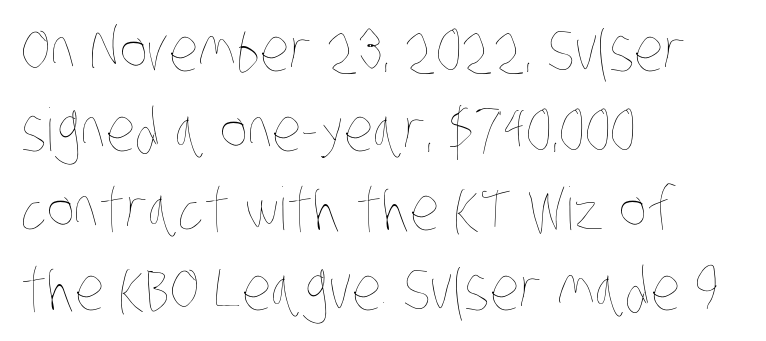
Q: Is the text bold? A: No.
Q: Is the text underlined? A: No.
Q: How is the paragraph aligned? A: Left-aligned.
Q: Is the spacing between letters normal or unusually wide? A: Normal.
Q: Is the spacing between lines tight, normal or loose? A: Normal.
Q: Width (condensed, normal, or wide)? A: Condensed.
Q: Stroke contrast? A: Low.
Q: x-height? A: Large.
Q: Monospaced? A: No.
